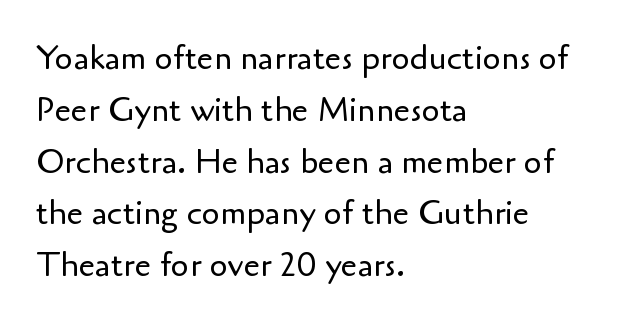
The image shows 33 px regular-weight sans-serif type, upright; set left-aligned, normal line spacing (1.57x), normal letter spacing, not underlined; low stroke contrast and a small x-height.
